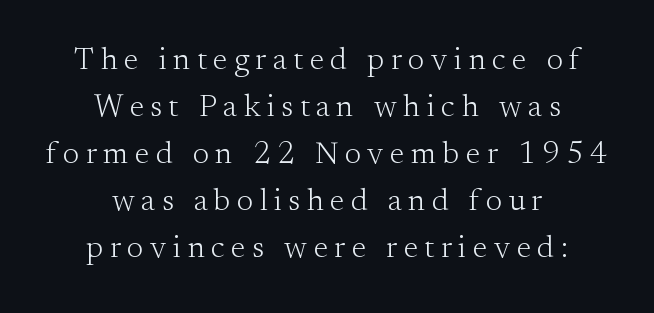
Baseline-to-baseline distance is the conventional proportion of letter height. Spacing verdict: proportional, widths tailored to each character. Lines of text with bare space underneath. A serif font was chosen for this passage. The typeface has the unassuming heft of standard copy or less. Designer's note — italics off, roman on.
